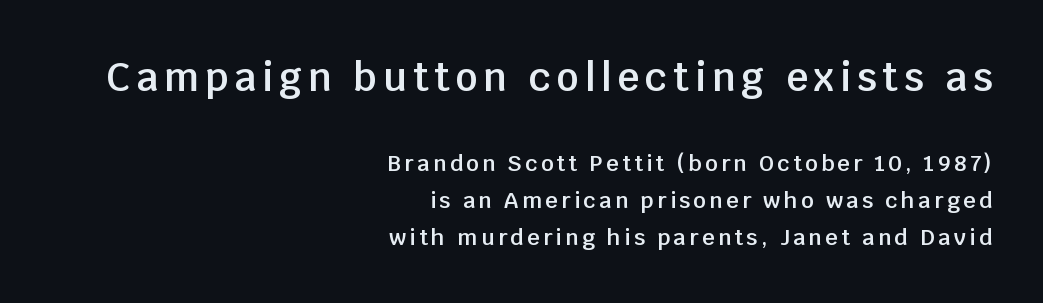
The image shows 39 px semibold sans-serif type, upright; set right-aligned, normal line spacing (1.68x), not underlined; the first (top) block is 1.77x larger; low stroke contrast and a large x-height.
